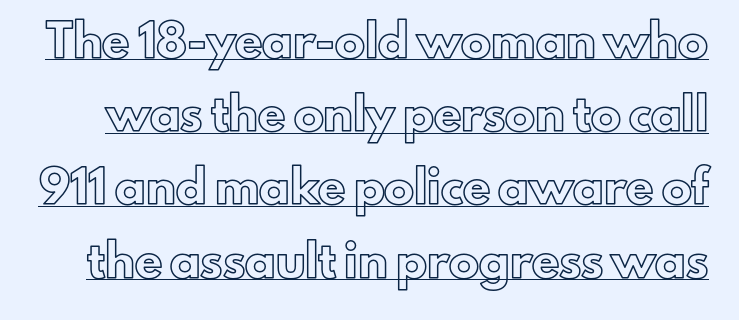
Q: Is the text italic (slanted)? A: No, it is upright.
Q: Is the text underlined? A: Yes.
Q: Is the spacing between letters normal or unusually wide? A: Normal.
Q: Is the spacing between lines tight, normal or loose? A: Loose.
Q: Width (condensed, normal, or wide)? A: Normal.
Q: x-height? A: Small.
Q: Monospaced? A: No.
